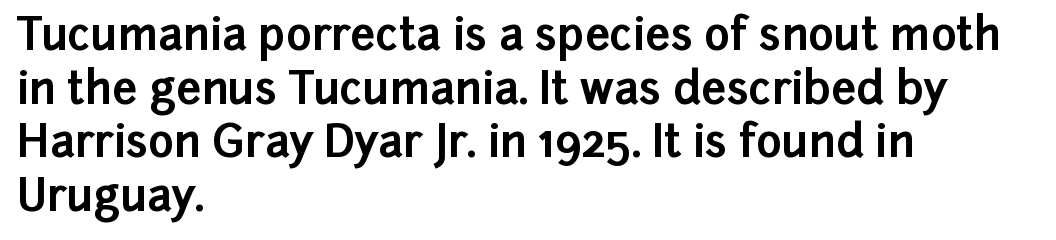
The image shows 44 px bold sans-serif type, upright; set left-aligned, line spacing 1.22x, normal letter spacing, not underlined; low stroke contrast and a medium x-height.
